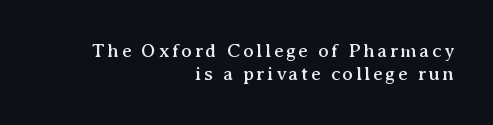
The image shows 20 px text type, upright; set right-aligned, line spacing 1.17x, not underlined.
